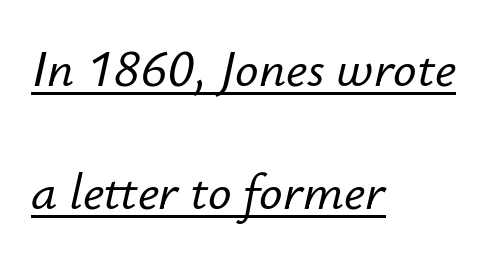
Q: Is the text italic (slanted)? A: Yes, it leans right by about 12 degrees.
Q: Is the text underlined? A: Yes.
Q: How is the paragraph aligned? A: Left-aligned.
Q: Is the spacing between letters normal or unusually wide? A: Normal.
Q: Is the spacing between lines tight, normal or loose? A: Loose.
Q: Width (condensed, normal, or wide)? A: Normal.
Q: Stroke contrast? A: Low.
Q: x-height? A: Small.
Q: Monospaced? A: No.
